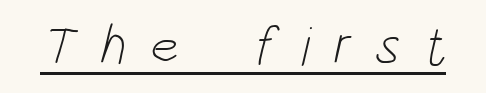
Q: Is the text bold? A: No.
Q: Is the typeface a serif or a sans-serif typeface? A: Sans-serif.
Q: Is the text underlined? A: Yes.
Q: Is the spacing between letters normal or unusually wide? A: Unusually wide.
Q: Width (condensed, normal, or wide)? A: Condensed.
Q: Stroke contrast? A: Low.
Q: x-height? A: Large.
Q: Monospaced? A: No.
